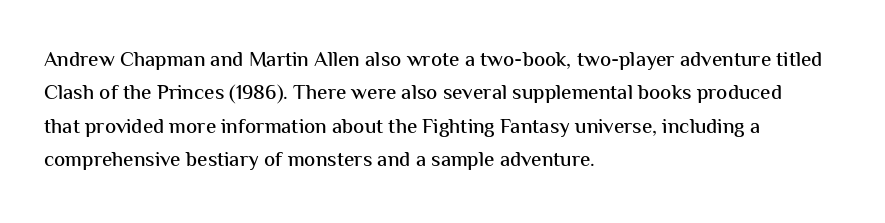
Nobody drew a line under any word here. A student would call this left alignment; a typographer would say flush left, rag right. Rendered with straight, roman letterforms. In terms of leading, this rendering sits right in the middle. Characters follow at the spacing the type designer built in.
